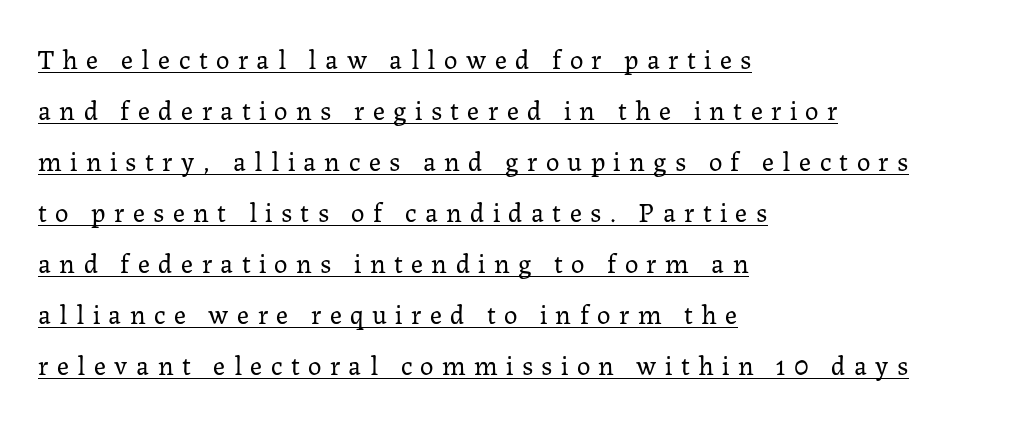
{"italic": "no", "bold": "no", "underline": "yes", "align": "left", "line_spacing_ratio": 1.89, "letter_spacing": "wide", "letter_spacing_em": 0.31, "glyph_px": 27}
